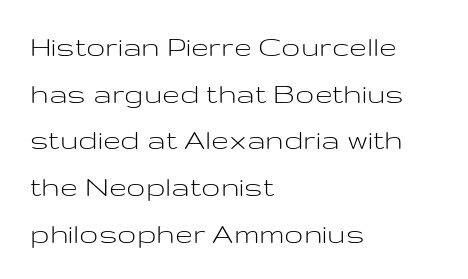
Look at the tracking — it's just the regular setting, nothing added. What kind of face is this? One without serifs — a sans. Caption: multi-line text, flush left, ragged right. A light-to-regular cut is what we see here. If you measured baseline to baseline, you'd find a middling distance. In terms of posture, this sample is upright.
